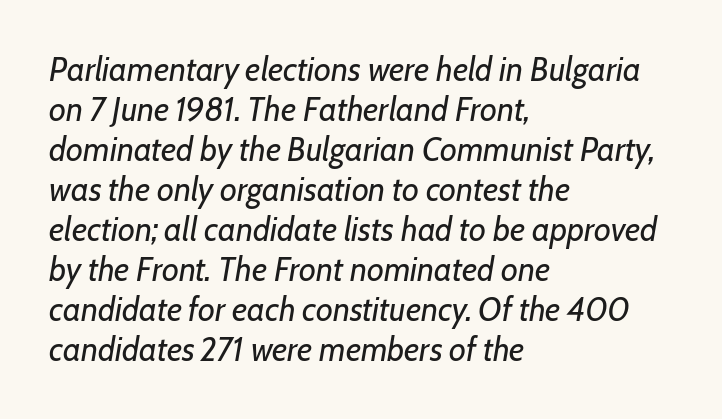
Q: Is the text bold? A: No.
Q: Is the text italic (slanted)? A: Yes, it leans right by about 7 degrees.
Q: Is the text underlined? A: No.
Q: How is the paragraph aligned? A: Left-aligned.
Q: Is the spacing between letters normal or unusually wide? A: Normal.
Q: Width (condensed, normal, or wide)? A: Normal.
Q: Stroke contrast? A: Low.
Q: x-height? A: Medium.
Q: Monospaced? A: No.
